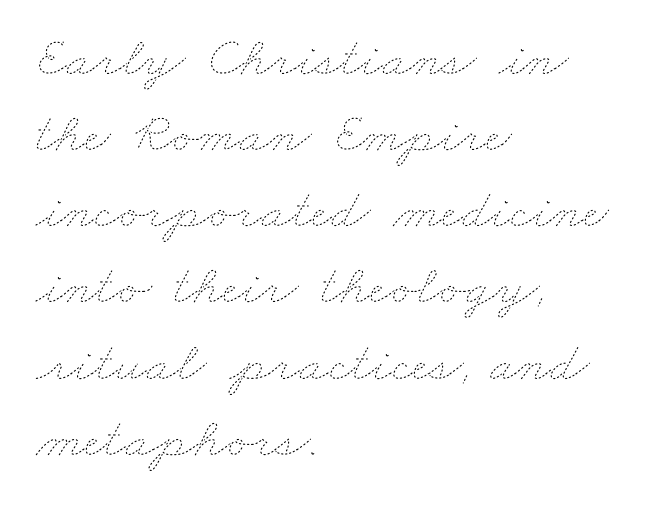
Spacing between characters is what you'd get straight out of the box. A typesetter would call this proportional, since set widths differ per character. Teacher's note: observe the even left margin — that is flush-left alignment. Successive baselines arrive at the customary interval. This reads as an unemphasized weight, regular at the heaviest.
